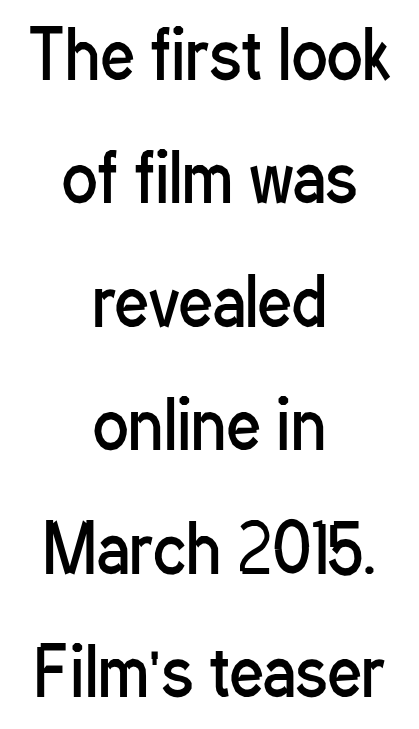
Think of a printed novel: that variable character pitch is what you see here. Letterform terminals end flat and unadorned throughout the passage. In terms of posture, this sample is upright. In terms of letterspacing, this is plain default setting.
